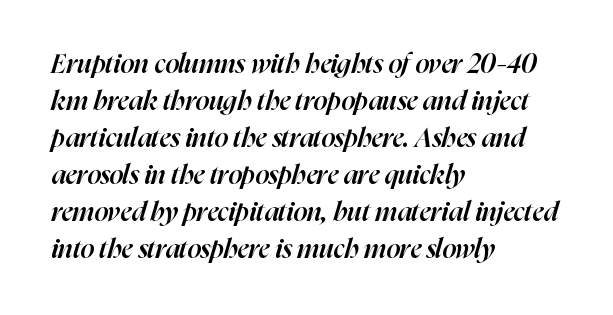
Just letters on the line, the space beneath them empty. Interline gaps are of average width in this sample. Reading down the block, your eye returns to a fixed left position each line. In terms of weight, the rendering is demibold, just under bold. The rendering keeps characters at their native spacing.
